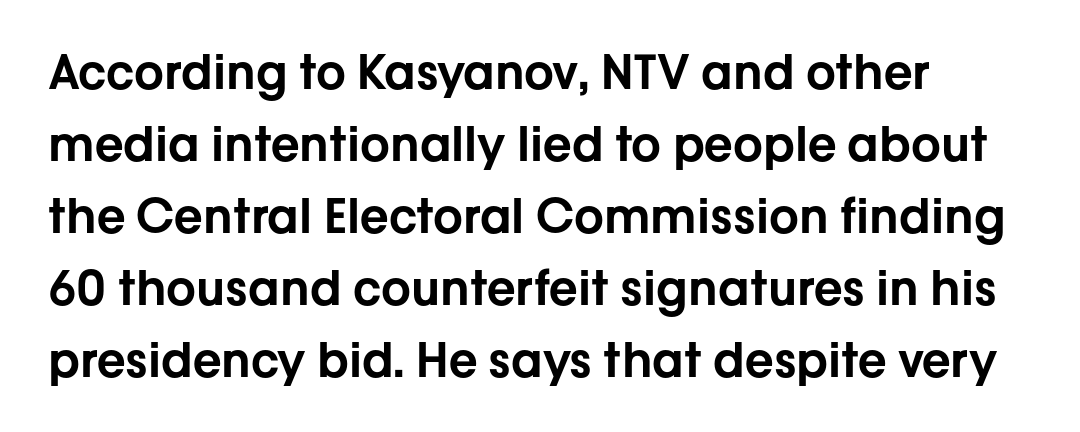
The letters advance in unequal steps, a hallmark of proportional type. Underlining? Definitely not there. The passage shown is typeset with a sans-serif family. A typesetter would call this zero additional tracking. Quick note: not italic, upright.
